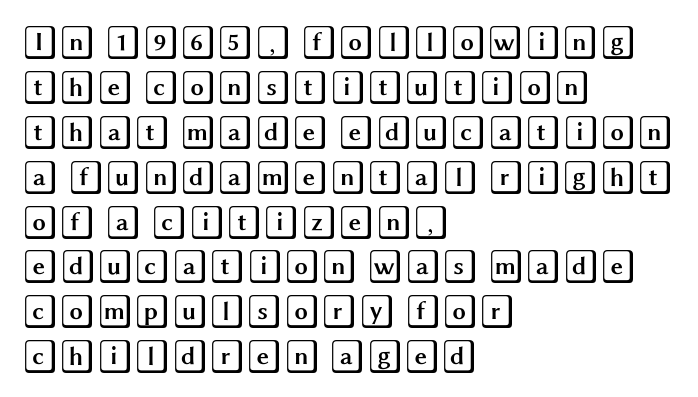
Words appear dense and cohesive because spacing is normal. This rendering uses left alignment, leaving the right contour irregular. The letters stand straight up with perfectly vertical stems. Summary of vertical rhythm: regular, with standard interline spacing.
